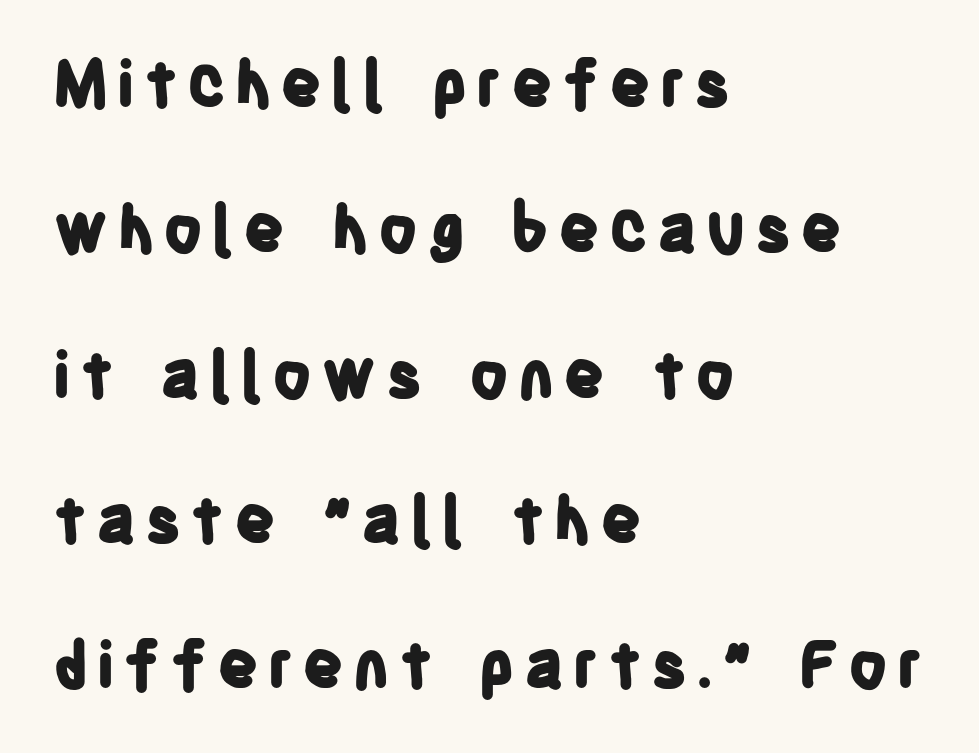
{"serif": "no", "italic": "no", "bold": "yes", "weight": "bold", "width": "condensed", "stroke_contrast": "low", "x_height": "large", "monospaced": "no", "underline": "no", "align": "left", "line_spacing": "loose", "line_spacing_ratio": 2.27, "glyph_px": 64}
